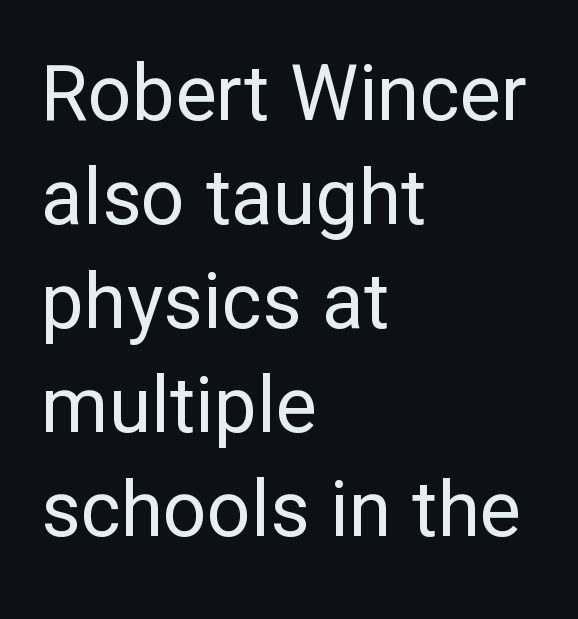
The image shows 77 px regular-weight sans-serif type, upright; set left-aligned, normal line spacing (1.35x), normal letter spacing, not underlined; low stroke contrast and a medium x-height.
